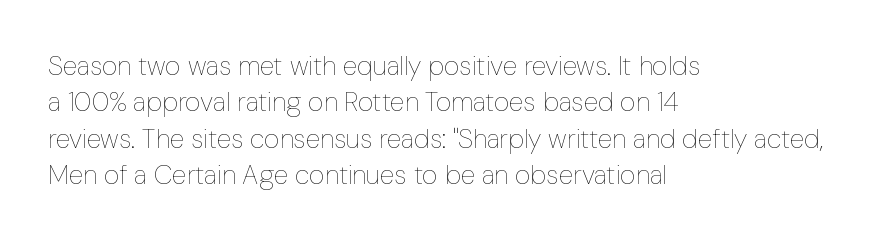
Upright lettering throughout. Reading down the column, the eye jumps a familiar distance to each next line. The typesetting does not lean heavy: it is not bold. Horizontal alignment here is leftward, the default for most running prose. The space directly below the letters is spotless. Glyph-to-glyph distance matches everyday printed text.
